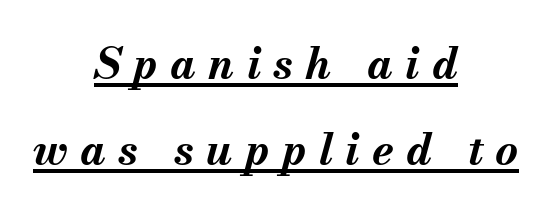
The image shows 44 px bold type, italic (leaning right); set centered, loose line spacing (1.95x), unusually wide letter spacing (+0.28 em), underlined; medium stroke contrast and a small x-height.
